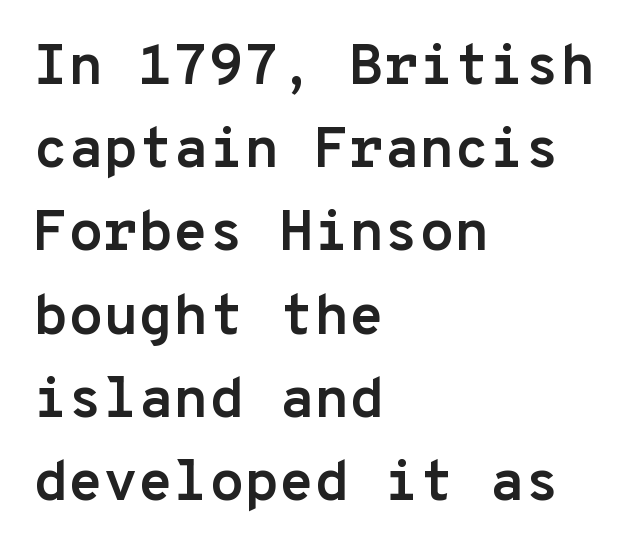
The image shows 57 px semibold sans-serif type, upright, monospaced; set left-aligned, normal line spacing (1.46x), normal letter spacing, not underlined; low stroke contrast and a medium x-height.
